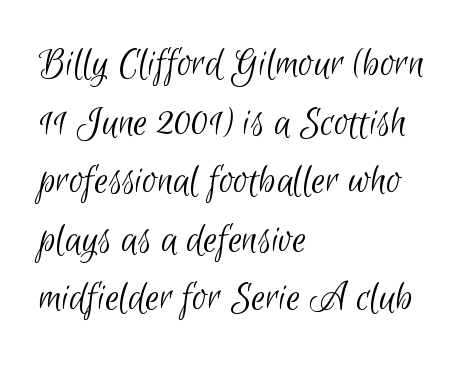
{"serif": "no", "bold": "no", "weight": "light", "width": "condensed", "stroke_contrast": "low", "x_height": "small", "monospaced": "no", "underline": "no", "align": "left", "line_spacing": "normal", "line_spacing_ratio": 1.33, "letter_spacing": "normal", "letter_spacing_em": 0.0, "glyph_px": 44}
